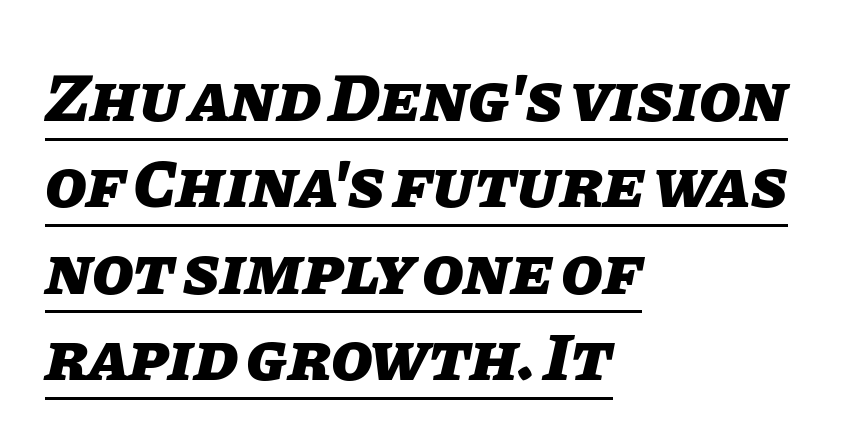
The image shows 68 px heavy type, italic (leaning right); set left-aligned, normal line spacing (1.27x), normal letter spacing, underlined; low stroke contrast and a large x-height.
